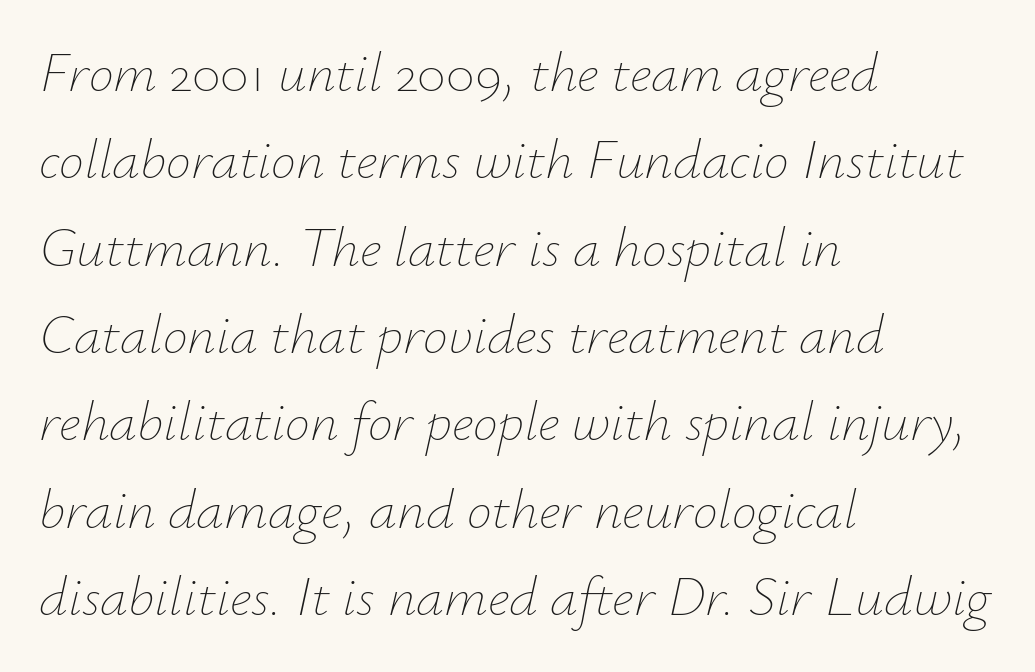
Plain, unruled lines of type. Horizontal alignment here is leftward, the default for most running prose. Weight: not bold — regular or lighter. This block has exactly the height ordinary leading produces.
